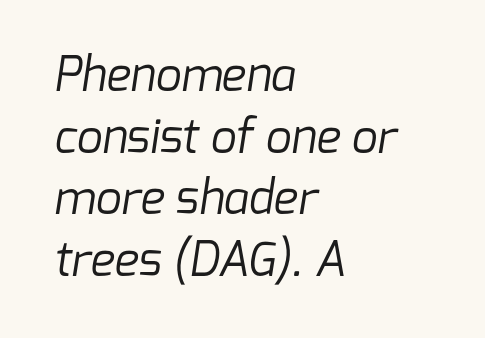
The image shows 46 px regular-weight sans-serif type; set left-aligned, normal line spacing (1.34x), normal letter spacing, not underlined; low stroke contrast and a medium x-height.
